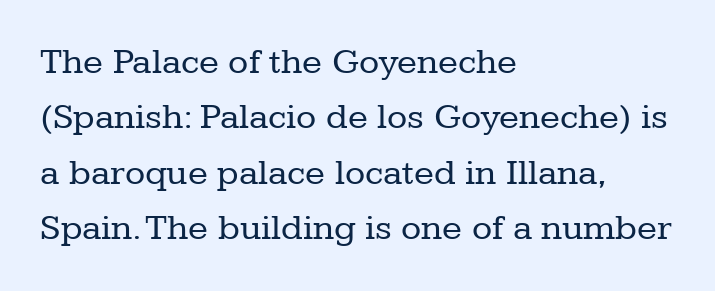
{"serif": "yes", "italic": "no", "bold": "no", "weight": "regular", "width": "normal", "stroke_contrast": "low", "x_height": "medium", "monospaced": "no", "underline": "no", "align": "left", "line_spacing": "normal", "line_spacing_ratio": 1.5, "letter_spacing": "normal", "letter_spacing_em": 0.0, "glyph_px": 37}
